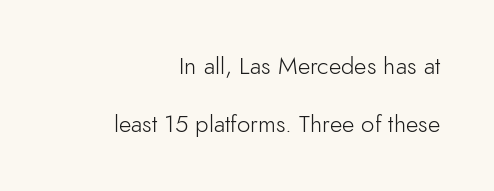
Q: Is the text bold? A: No.
Q: Is the text italic (slanted)? A: No, it is upright.
Q: Is the text underlined? A: No.
Q: How is the paragraph aligned? A: Right-aligned.
Q: Is the spacing between letters normal or unusually wide? A: Normal.
Q: Is the spacing between lines tight, normal or loose? A: Loose.
